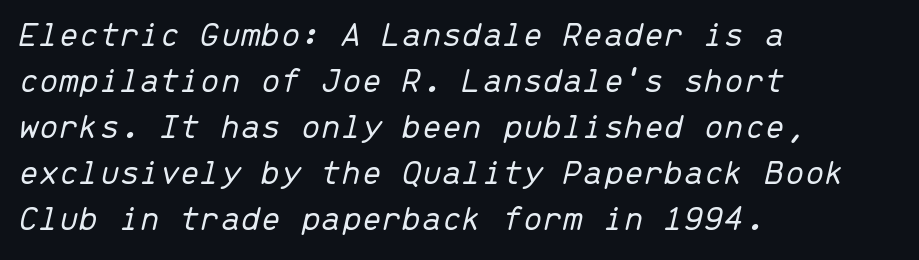
Is the block centered? No — it sits flush against the left margin. Standard letterfit; no display-style spreading of the glyphs. The face used here is monospaced, like something from a code editor. If you drew a line through each stem, it would be angled. Bold? No — there's no thickening of the strokes.
